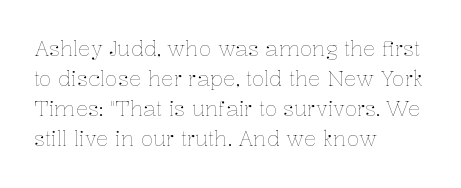
Compared with typical body copy, the letter spacing here is the same. The text block is weighted toward the left margin, trailing off unevenly rightward. The foot of each line stays bare and open. Evenly set lines give the paragraph a standard silhouette. Stroke thickness stays within the range of a standard reading face or lighter.
